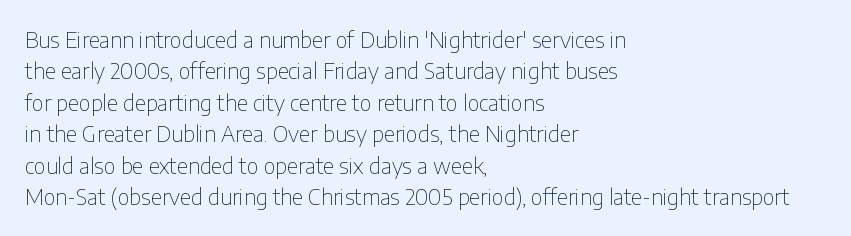
The image shows 22 px text type, upright; set left-aligned, normal line spacing (1.43x), normal letter spacing, not underlined.
